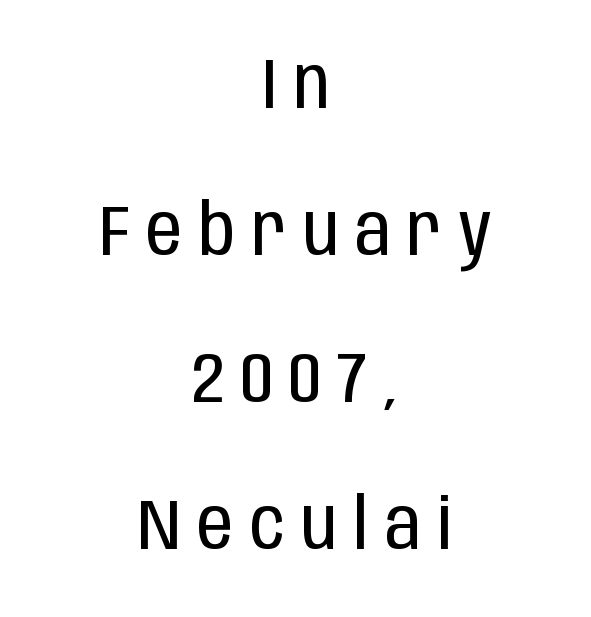
Q: Is the text bold? A: No.
Q: Is the text italic (slanted)? A: No, it is upright.
Q: Is the typeface a serif or a sans-serif typeface? A: Sans-serif.
Q: Is the text underlined? A: No.
Q: How is the paragraph aligned? A: Centered.
Q: Is the spacing between letters normal or unusually wide? A: Unusually wide.
Q: Is the spacing between lines tight, normal or loose? A: Loose.
Q: Width (condensed, normal, or wide)? A: Condensed.
Q: Stroke contrast? A: Low.
Q: x-height? A: Large.
Q: Monospaced? A: No.
